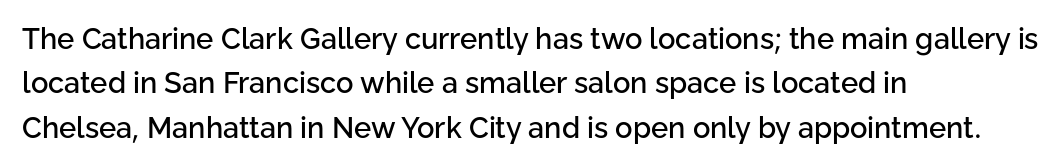
Q: Is the text italic (slanted)? A: No, it is upright.
Q: Is the typeface a serif or a sans-serif typeface? A: Sans-serif.
Q: Is the text underlined? A: No.
Q: How is the paragraph aligned? A: Left-aligned.
Q: Is the spacing between letters normal or unusually wide? A: Normal.
Q: Is the spacing between lines tight, normal or loose? A: Normal.
Q: Width (condensed, normal, or wide)? A: Normal.
Q: Stroke contrast? A: Low.
Q: x-height? A: Medium.
Q: Monospaced? A: No.
